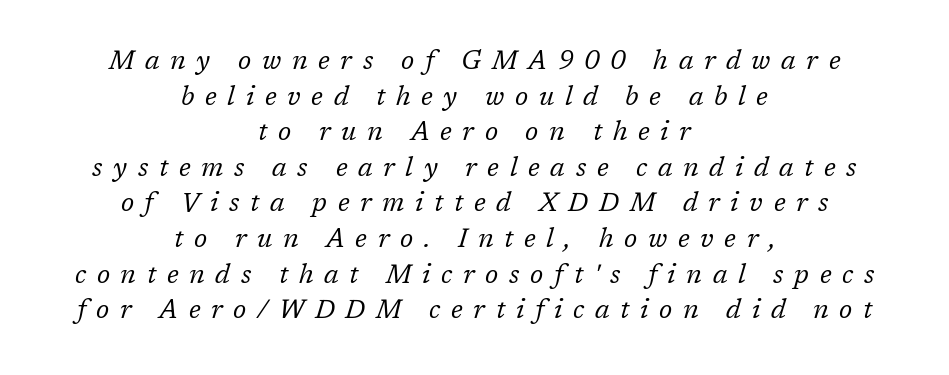
The image shows 26 px text type, italic (leaning right); set centered, normal line spacing (1.37x), unusually wide letter spacing (+0.41 em), not underlined.
